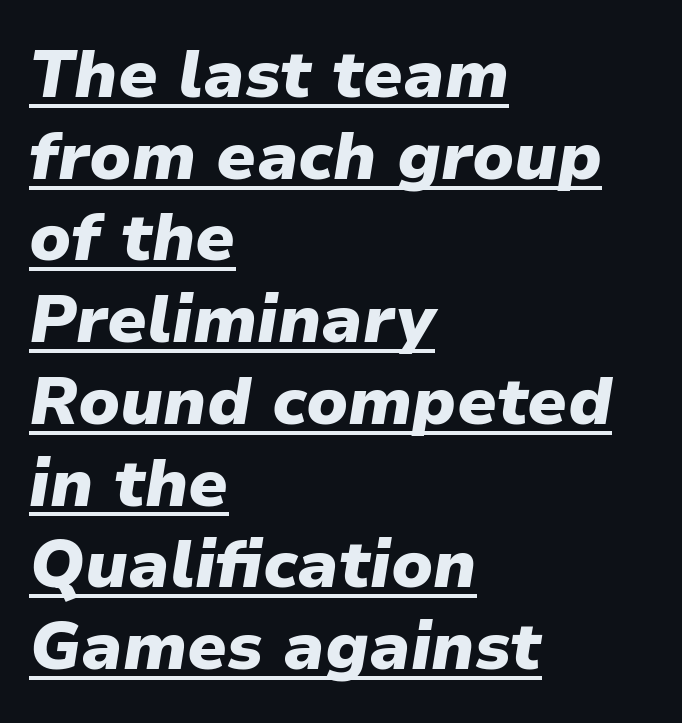
Compared with undecorated copy, this sample adds a rule below the words. Set as a true bold cut, around the 700 mark. Between one letter and the next there's only the usual sliver of space. Spacing verdict: proportional, widths tailored to each character.
